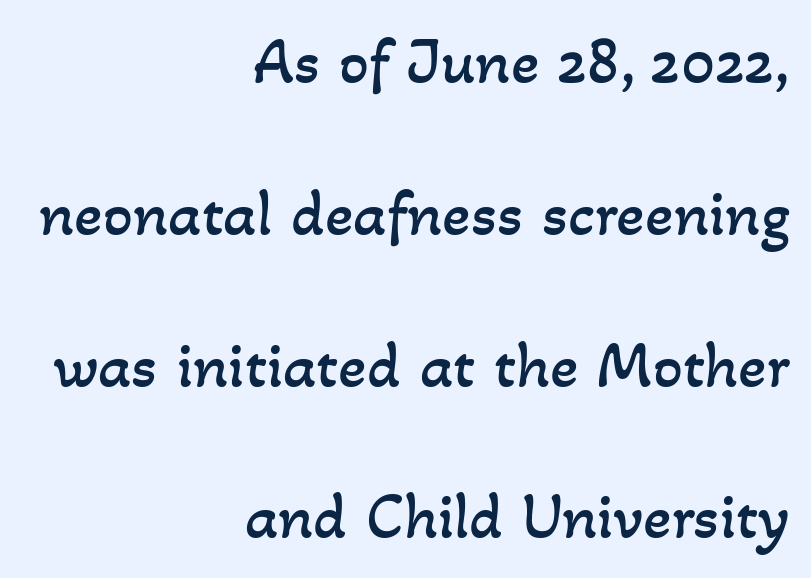
Rule under the text: the space is simply empty. Stems here are at most as thick as an everyday book face. If you drew a ruler down the right edge, every line would touch it. Letter spacing: default. Do the characters align in a grid? No, the font is proportional. Summary of vertical rhythm: relaxed, with wide interline spacing.
